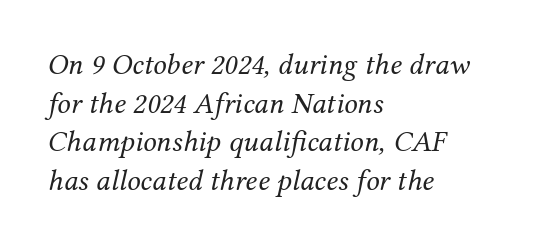
Spacing verdict: proportional, widths tailored to each character. The letters are slanted; this is an italic face. Notice how descenders clear the ascenders below comfortably — that's standard leading. This is not heavy type; no bold has been used. Descenders hang freely into open space. Stroke terminals: seriffed.
